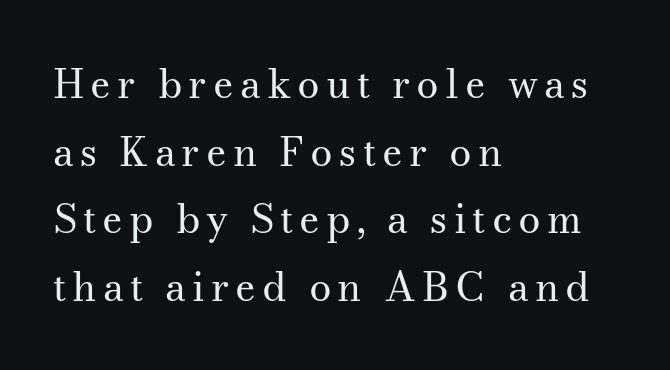
{"serif": "yes", "italic": "no", "bold": "no", "weight": "regular", "width": "normal", "stroke_contrast": "medium", "x_height": "small", "monospaced": "no", "underline": "no", "align": "left", "line_spacing": "normal", "line_spacing_ratio": 1.69, "glyph_px": 40}
